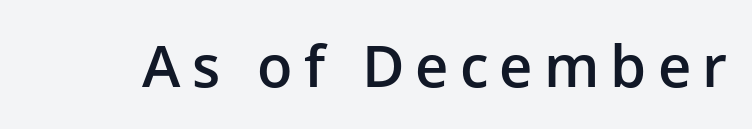
Q: Is the text bold? A: Semi-bold.
Q: Is the text italic (slanted)? A: No, it is upright.
Q: Is the typeface a serif or a sans-serif typeface? A: Sans-serif.
Q: Is the text underlined? A: No.
Q: Width (condensed, normal, or wide)? A: Normal.
Q: Stroke contrast? A: Low.
Q: x-height? A: Medium.
Q: Monospaced? A: No.
